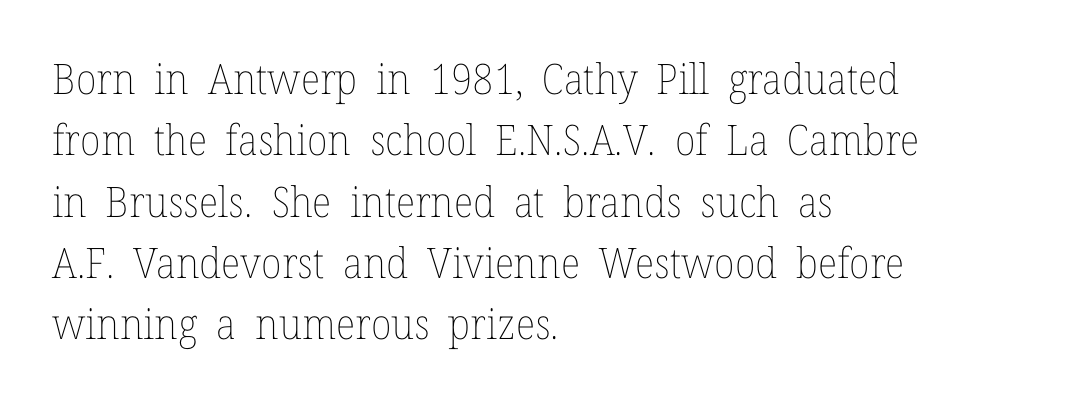
{"italic": "no", "bold": "no", "weight": "thin", "width": "normal", "stroke_contrast": "low", "x_height": "medium", "monospaced": "no", "underline": "no", "align": "left", "line_spacing": "normal", "line_spacing_ratio": 1.46, "letter_spacing": "normal", "letter_spacing_em": 0.0, "glyph_px": 42}
